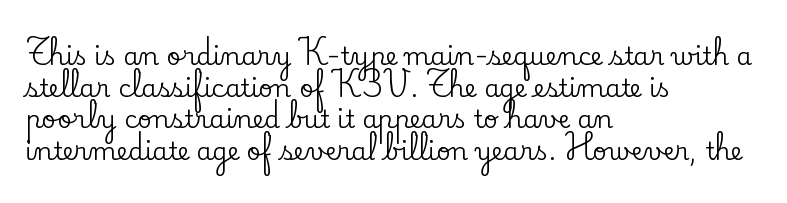
{"italic": "no", "underline": "no", "align": "left", "line_spacing": "normal", "line_spacing_ratio": 1.27, "letter_spacing": "normal", "letter_spacing_em": 0.0, "glyph_px": 25}
